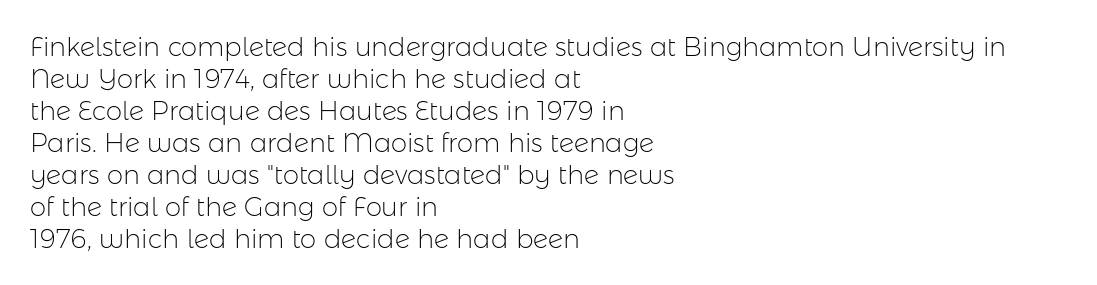
The passage shown is not underscored anywhere. Words appear dense and cohesive because spacing is normal. Alignment: flush left. Unlike italic type, these characters show no tilt at all.
